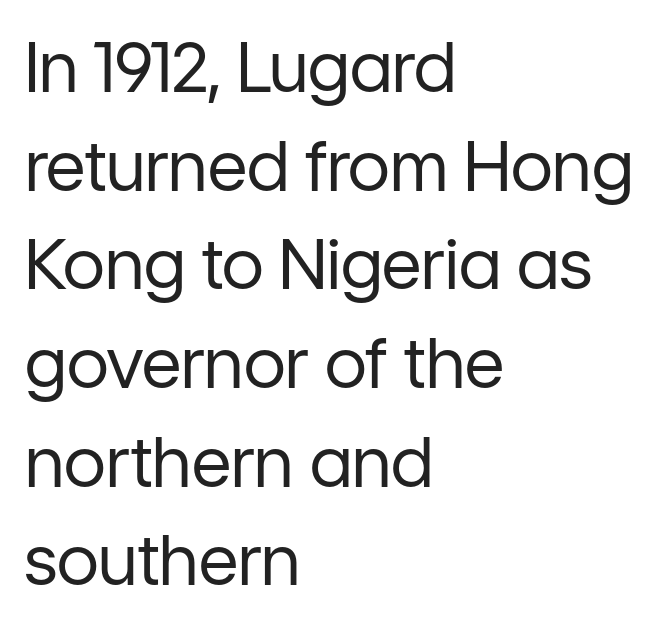
{"serif": "no", "italic": "no", "bold": "no", "weight": "regular", "width": "normal", "stroke_contrast": "low", "x_height": "medium", "monospaced": "no", "underline": "no", "align": "left", "line_spacing": "normal", "line_spacing_ratio": 1.43, "letter_spacing": "normal", "letter_spacing_em": 0.0, "glyph_px": 69}
